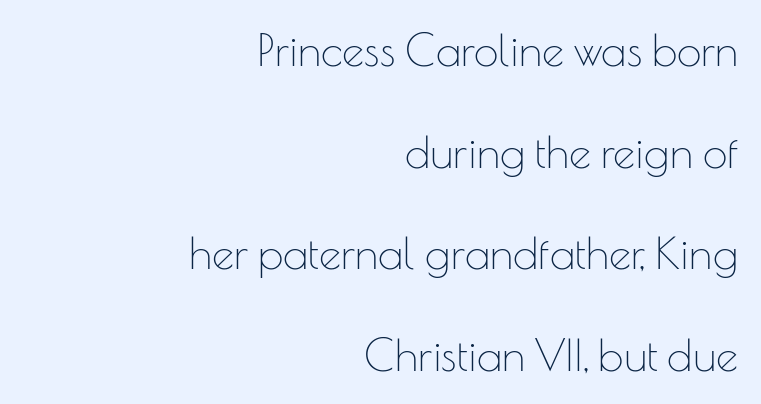
Q: Is the text bold? A: No.
Q: Is the text italic (slanted)? A: No, it is upright.
Q: Is the typeface a serif or a sans-serif typeface? A: Sans-serif.
Q: Is the text underlined? A: No.
Q: How is the paragraph aligned? A: Right-aligned.
Q: Is the spacing between letters normal or unusually wide? A: Normal.
Q: Is the spacing between lines tight, normal or loose? A: Loose.
Q: Width (condensed, normal, or wide)? A: Normal.
Q: Stroke contrast? A: Low.
Q: x-height? A: Small.
Q: Monospaced? A: No.
